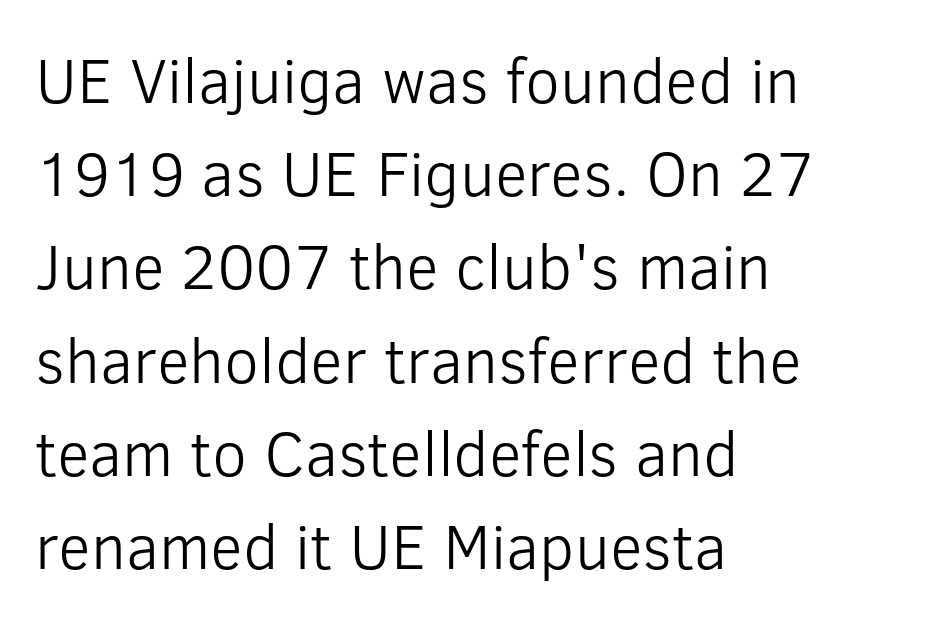
{"serif": "no", "italic": "no", "bold": "no", "weight": "light", "width": "normal", "stroke_contrast": "low", "x_height": "medium", "monospaced": "no", "underline": "no", "align": "left", "line_spacing": "normal", "line_spacing_ratio": 1.48, "letter_spacing": "normal", "letter_spacing_em": 0.0, "glyph_px": 63}
